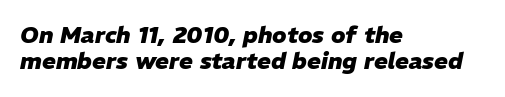
{"italic": "yes", "lean": "right", "slant_degrees": 11, "bold": "yes", "underline": "no", "align": "left", "line_spacing": "tight", "line_spacing_ratio": 1.15, "letter_spacing": "normal", "letter_spacing_em": 0.0, "glyph_px": 23}
